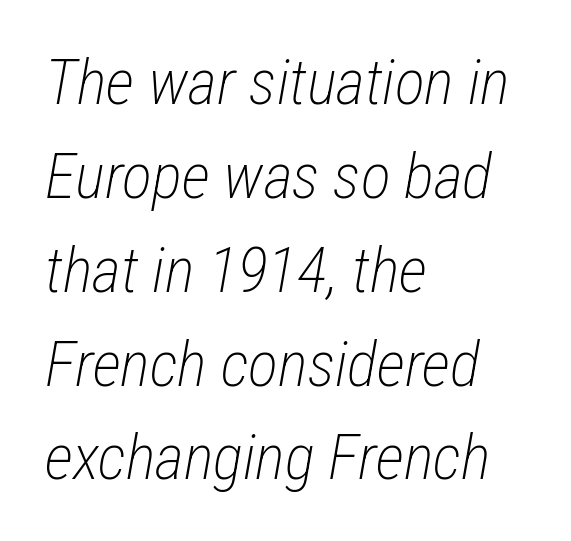
{"italic": "yes", "lean": "right", "slant_degrees": 12, "bold": "no", "weight": "light", "width": "condensed", "stroke_contrast": "low", "x_height": "medium", "monospaced": "no", "underline": "no", "align": "left", "line_spacing": "normal", "line_spacing_ratio": 1.49, "letter_spacing": "normal", "letter_spacing_em": 0.0, "glyph_px": 63}
